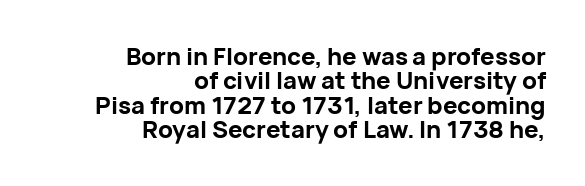
A bare baseline throughout the passage. Leading is clearly below the norm, producing a dense column. Strong, thick strokes mark this as bold type. This rendering uses right alignment, leaving the left contour irregular. The tracking reads as untouched default to a designer's eye. No italicization has been applied; the sample stays upright.
